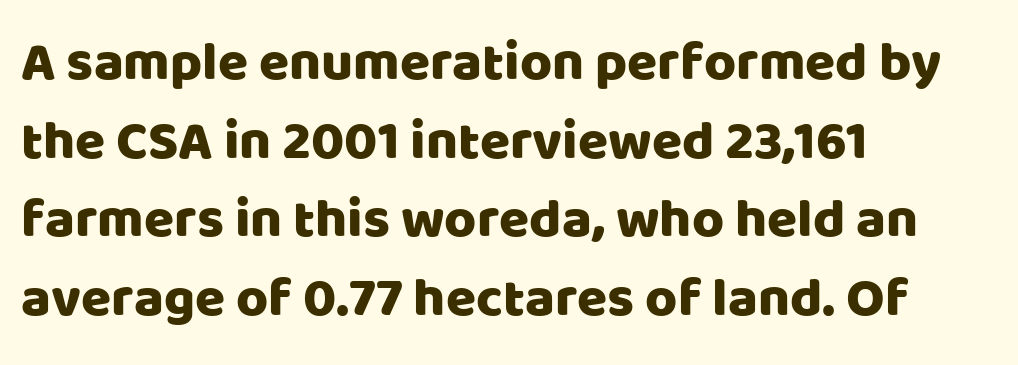
{"serif": "no", "italic": "no", "width": "normal", "stroke_contrast": "low", "x_height": "large", "monospaced": "no", "underline": "no", "align": "left", "line_spacing": "normal", "line_spacing_ratio": 1.43, "letter_spacing": "normal", "letter_spacing_em": 0.0, "glyph_px": 55}
